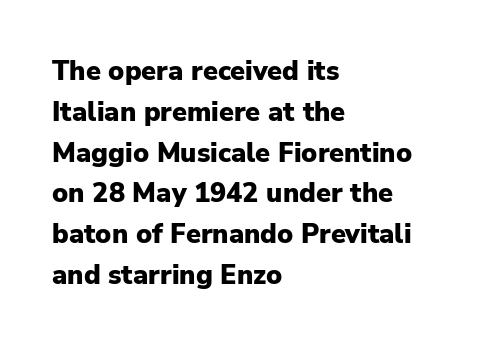
This is the regular roman posture of the typeface. Regarding leading, the lines here are spaced in the standard way. Heft: maximum for text — a bold. The specimen omits any rule beneath the text block's lines.
